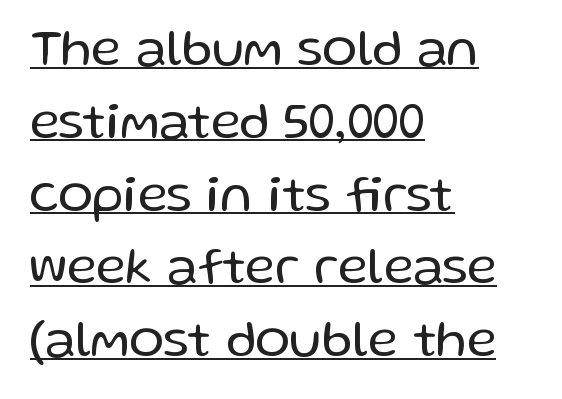
{"serif": "no", "italic": "no", "bold": "no", "weight": "regular", "width": "normal", "stroke_contrast": "low", "x_height": "medium", "monospaced": "no", "underline": "yes", "align": "left", "line_spacing": "normal", "line_spacing_ratio": 1.4, "letter_spacing": "normal", "letter_spacing_em": 0.0, "glyph_px": 52}
